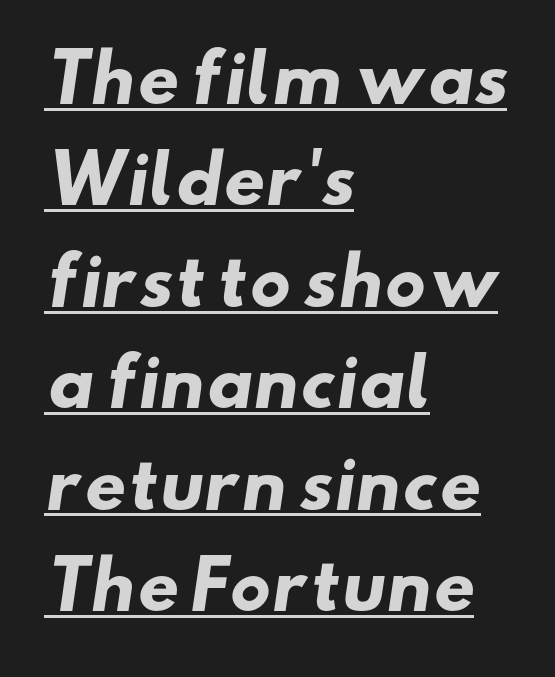
Weight: bold. Quick note: underline on. The rendering uses natural spacing where letterforms have individual widths. Each word holds together tightly as a unit, with standard inter-letter gaps.
